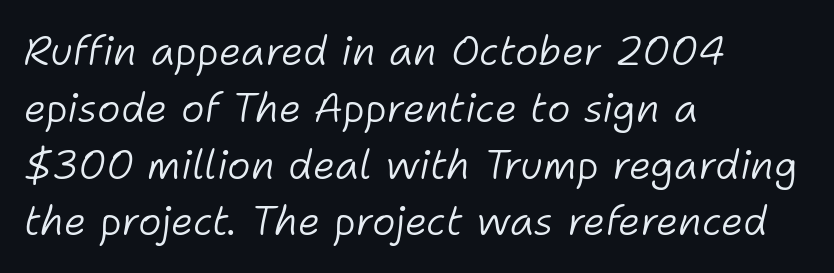
You can tell it's italic because the verticals aren't actually vertical. Weight: not bold — regular or lighter. A typesetter would call this zero additional tracking. Check under the words: just untouched page. The lines sit at an ordinary, default distance from one another. These lines are rendered in a variable-pitch font.
